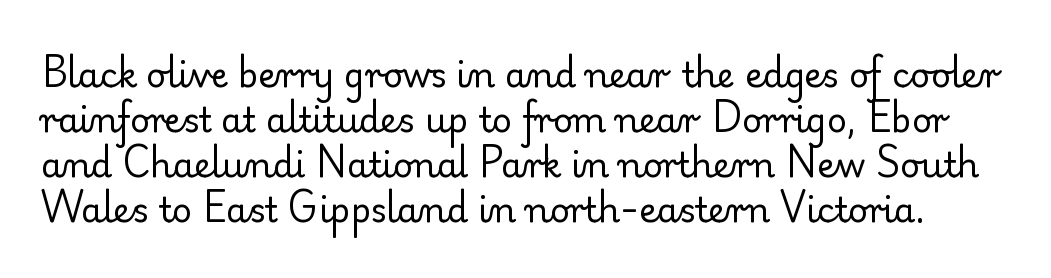
{"serif": "yes", "italic": "no", "bold": "no", "weight": "regular", "width": "normal", "stroke_contrast": "low", "x_height": "small", "monospaced": "no", "underline": "no", "line_spacing": "normal", "line_spacing_ratio": 1.32, "letter_spacing": "normal", "letter_spacing_em": 0.0, "glyph_px": 34}
